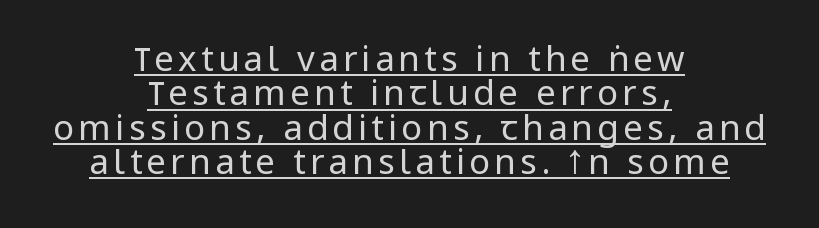
Q: Is the text bold? A: No.
Q: Is the text italic (slanted)? A: No, it is upright.
Q: Is the typeface a serif or a sans-serif typeface? A: Sans-serif.
Q: Is the text underlined? A: Yes.
Q: How is the paragraph aligned? A: Centered.
Q: Is the spacing between lines tight, normal or loose? A: Tight.
Q: Width (condensed, normal, or wide)? A: Normal.
Q: Stroke contrast? A: Low.
Q: x-height? A: Medium.
Q: Monospaced? A: No.
